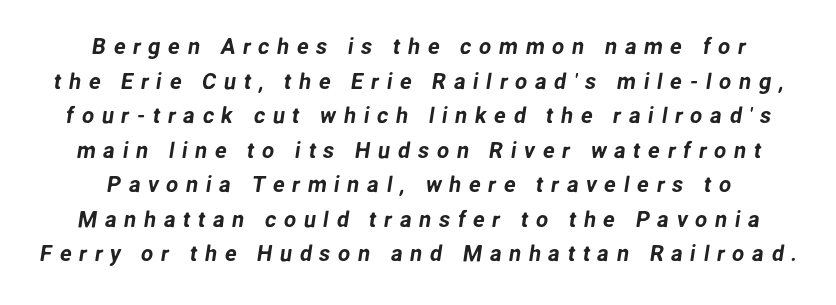
The image shows 22 px text type; set normal line spacing (1.57x), unusually wide letter spacing (+0.34 em), not underlined.
